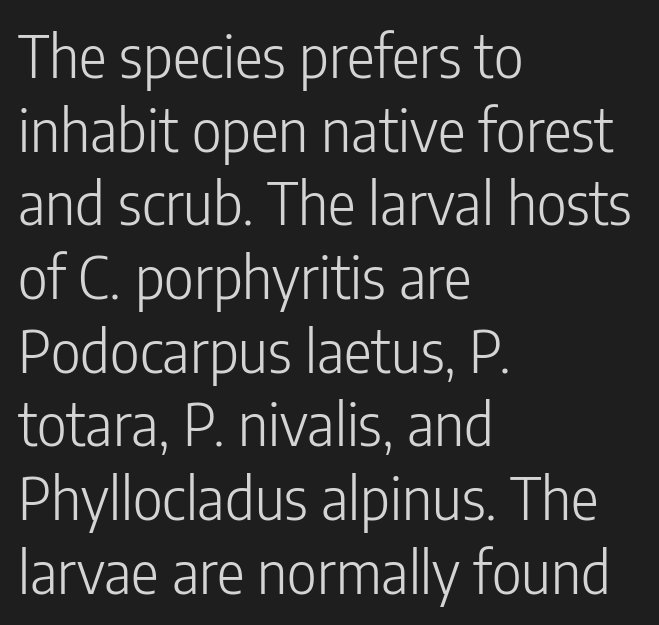
Q: Is the text bold? A: No.
Q: Is the text italic (slanted)? A: No, it is upright.
Q: Is the typeface a serif or a sans-serif typeface? A: Sans-serif.
Q: Is the text underlined? A: No.
Q: How is the paragraph aligned? A: Left-aligned.
Q: Is the spacing between letters normal or unusually wide? A: Normal.
Q: Is the spacing between lines tight, normal or loose? A: Normal.
Q: Width (condensed, normal, or wide)? A: Condensed.
Q: Stroke contrast? A: Low.
Q: x-height? A: Medium.
Q: Monospaced? A: No.
